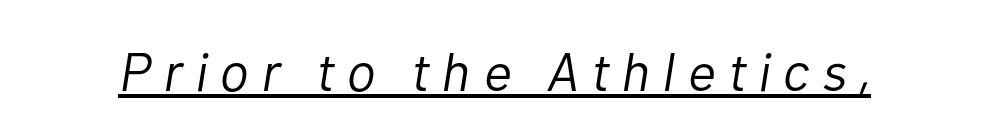
{"italic": "yes", "lean": "right", "slant_degrees": 10, "bold": "no", "weight": "light", "width": "normal", "stroke_contrast": "low", "x_height": "medium", "monospaced": "no", "underline": "yes", "letter_spacing": "wide", "letter_spacing_em": 0.24, "glyph_px": 54}
